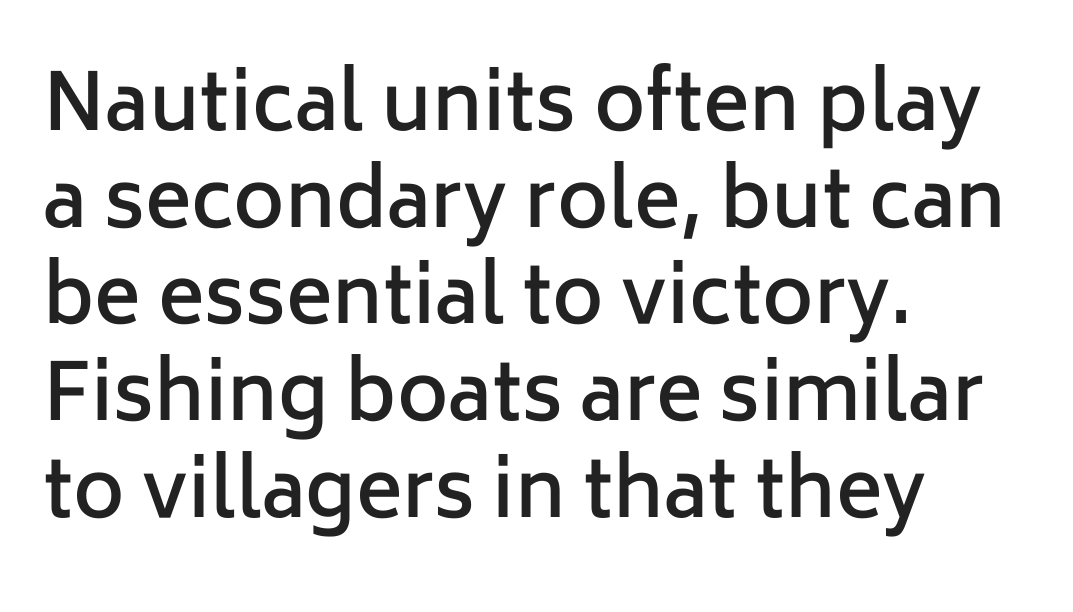
Bold? Not quite — semibold, heavier than regular but stopping short. You could not count columns in this text — the font is proportionally spaced. Notice how the stems are strictly vertical — no italics here. The zone under the glyphs is completely vacant. Typographically, this falls in the sans-serif category. Every row of glyphs begins at an identical x-position on the left.
